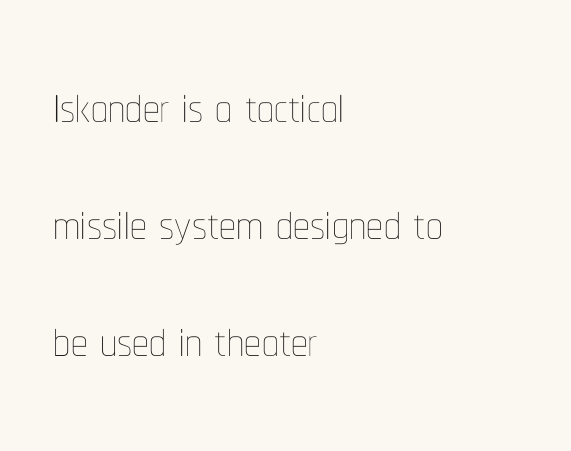
Q: Is the text bold? A: No.
Q: Is the text italic (slanted)? A: No, it is upright.
Q: Is the text underlined? A: No.
Q: How is the paragraph aligned? A: Left-aligned.
Q: Is the spacing between letters normal or unusually wide? A: Normal.
Q: Width (condensed, normal, or wide)? A: Condensed.
Q: Stroke contrast? A: Low.
Q: x-height? A: Medium.
Q: Monospaced? A: No.
